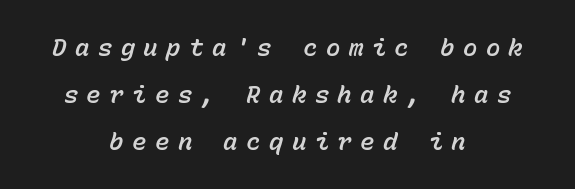
Q: Is the text italic (slanted)? A: Yes, it leans right by about 15 degrees.
Q: Is the text underlined? A: No.
Q: How is the paragraph aligned? A: Centered.
Q: Is the spacing between letters normal or unusually wide? A: Unusually wide.
Q: Is the spacing between lines tight, normal or loose? A: Loose.
